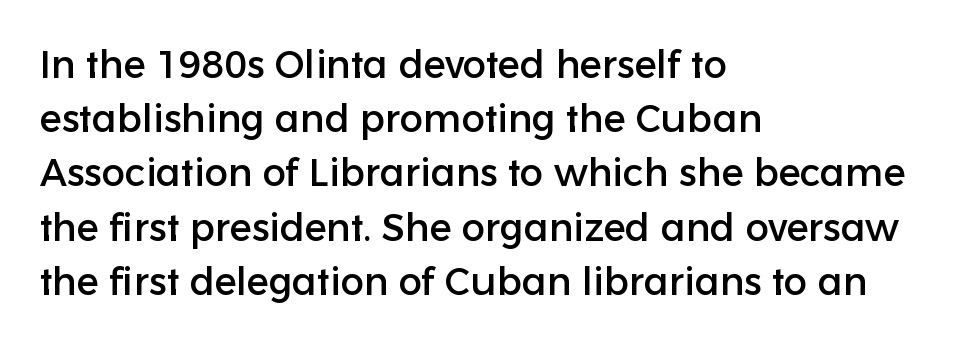
The area under the type is left untouched. A typesetter would call this proportional, since set widths differ per character. The leading is moderate, giving the passage an even texture. Notice how the stems are strictly vertical — no italics here.
